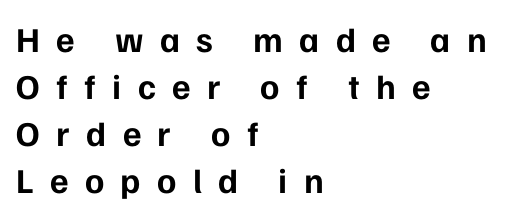
The face used here is rendered with a markedly widened letterfit. Note: no serifs on the glyphs. You'd pick this weight for a headline — it's a proper bold. Designer's note — italics off, roman on. Vertical spacing — default. The foot of each line stays bare and open.
